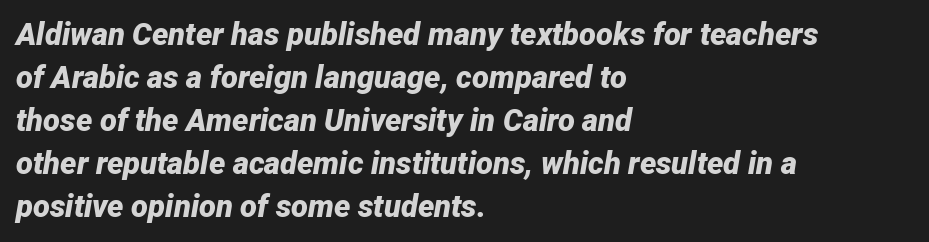
Every character sits at an angle, as italics do. The type is set solid horizontally, with unmodified tracking. Proportional: the letters do not fall into vertical columns. This sample keeps an unexceptional amount of space between lines. Short and long lines alike share a common starting point at left.
